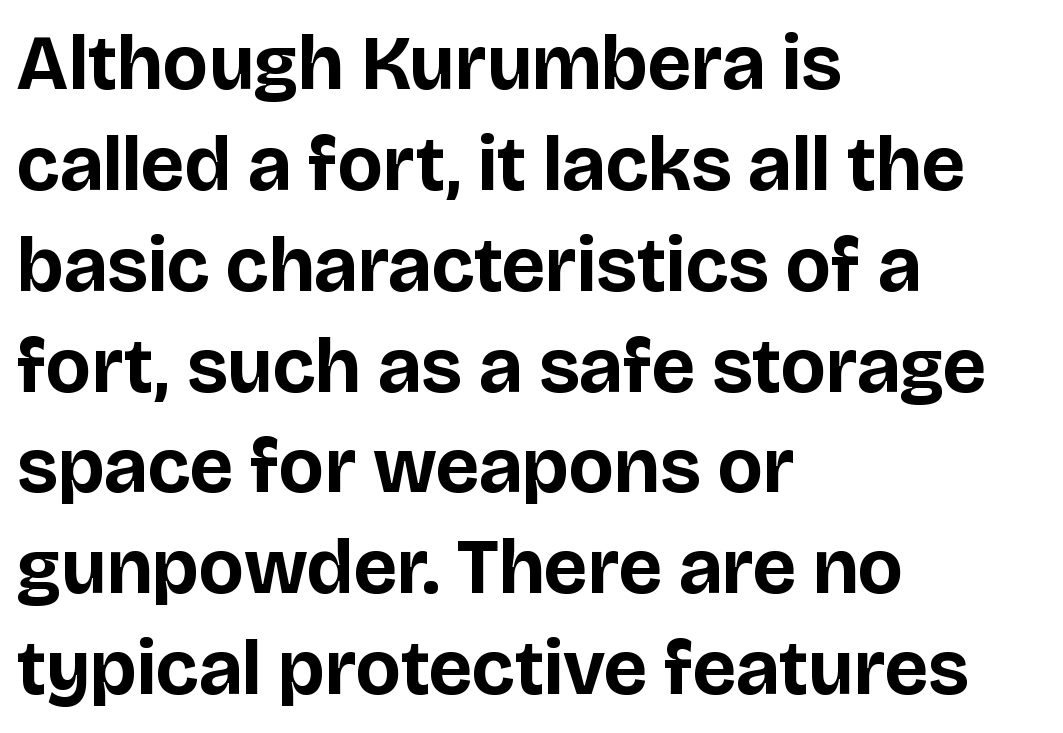
The text was rendered using a sans face with plain stroke endings. Words appear dense and cohesive because spacing is normal. A dark, heavy texture on the line: the type is bold. Honestly, the row spacing looks completely unremarkable. Vertical strokes here are truly vertical. The specimen omits any rule beneath the text block's lines.
